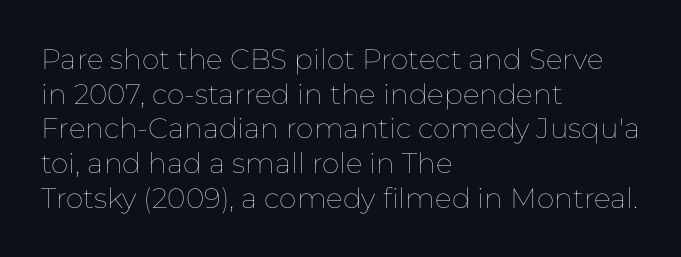
{"italic": "no", "bold": "no", "weight": "thin", "width": "normal", "stroke_contrast": "low", "x_height": "medium", "monospaced": "no", "underline": "no", "align": "left", "line_spacing_ratio": 1.24, "letter_spacing": "normal", "letter_spacing_em": 0.0, "glyph_px": 28}
